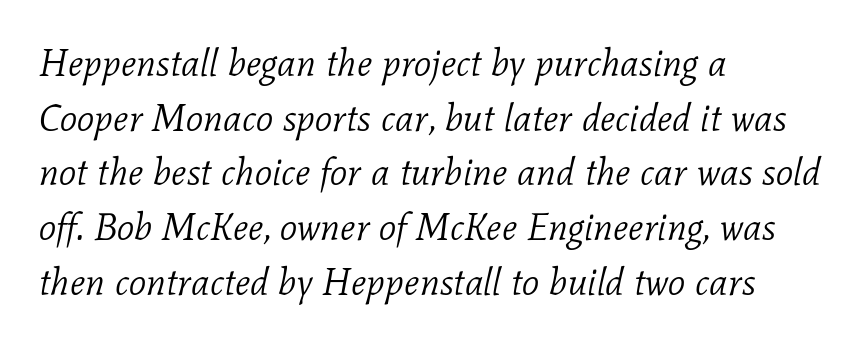
Q: Is the text bold? A: No.
Q: Is the text italic (slanted)? A: Yes, it leans right by about 11 degrees.
Q: Is the typeface a serif or a sans-serif typeface? A: Serif.
Q: Is the text underlined? A: No.
Q: How is the paragraph aligned? A: Left-aligned.
Q: Is the spacing between letters normal or unusually wide? A: Normal.
Q: Is the spacing between lines tight, normal or loose? A: Normal.
Q: Width (condensed, normal, or wide)? A: Normal.
Q: Stroke contrast? A: Low.
Q: x-height? A: Medium.
Q: Monospaced? A: No.
